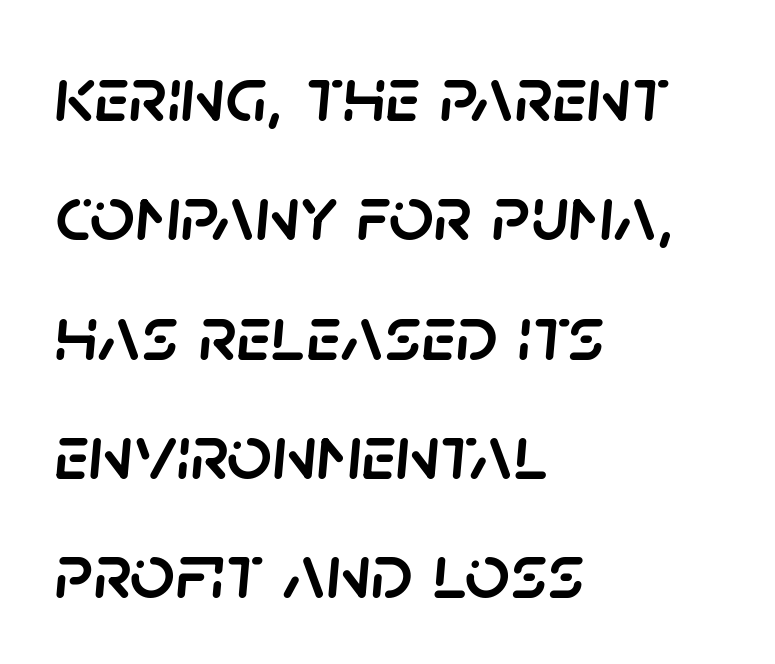
Q: Is the text italic (slanted)? A: Yes, it leans right by about 5 degrees.
Q: Is the text underlined? A: No.
Q: How is the paragraph aligned? A: Left-aligned.
Q: Is the spacing between letters normal or unusually wide? A: Normal.
Q: Is the spacing between lines tight, normal or loose? A: Normal.
Q: Width (condensed, normal, or wide)? A: Normal.
Q: Stroke contrast? A: Low.
Q: x-height? A: Large.
Q: Monospaced? A: No.
